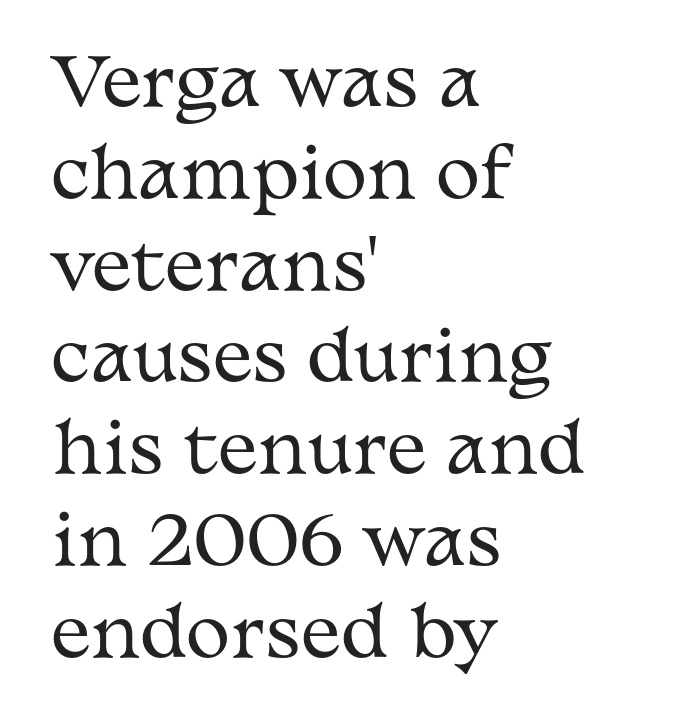
{"serif": "yes", "italic": "no", "bold": "no", "weight": "regular", "width": "wide", "stroke_contrast": "medium", "x_height": "medium", "monospaced": "no", "underline": "no", "align": "left", "line_spacing": "normal", "line_spacing_ratio": 1.37, "letter_spacing": "normal", "letter_spacing_em": 0.0, "glyph_px": 67}
